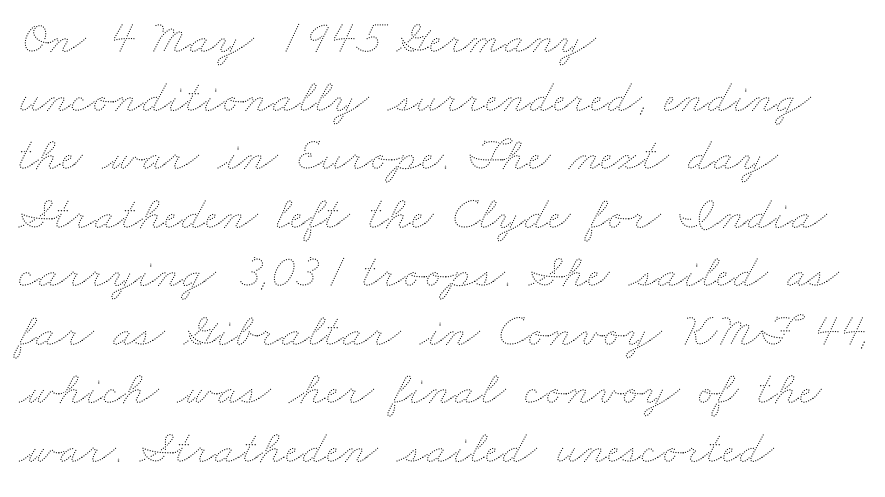
The image shows 48 px thin, wide type; set left-aligned, line spacing 1.22x, normal letter spacing, not underlined; medium stroke contrast and a small x-height.
